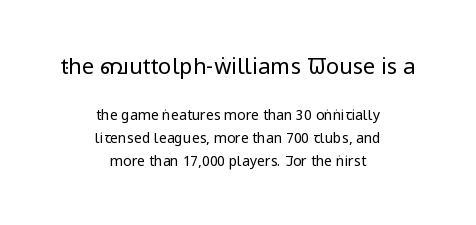
The image shows 22 px text type, upright; set centered, normal line spacing (1.64x), normal letter spacing, not underlined; the first (top) block is 1.57x larger.
